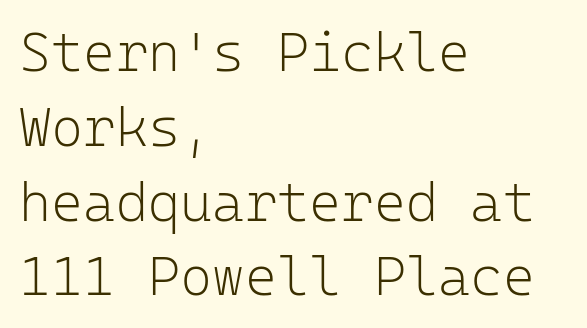
Q: Is the text bold? A: No.
Q: Is the text italic (slanted)? A: No, it is upright.
Q: Is the typeface a serif or a sans-serif typeface? A: Sans-serif.
Q: Is the text underlined? A: No.
Q: How is the paragraph aligned? A: Left-aligned.
Q: Is the spacing between letters normal or unusually wide? A: Normal.
Q: Is the spacing between lines tight, normal or loose? A: Normal.
Q: Width (condensed, normal, or wide)? A: Normal.
Q: Stroke contrast? A: Low.
Q: x-height? A: Medium.
Q: Monospaced? A: Yes.
